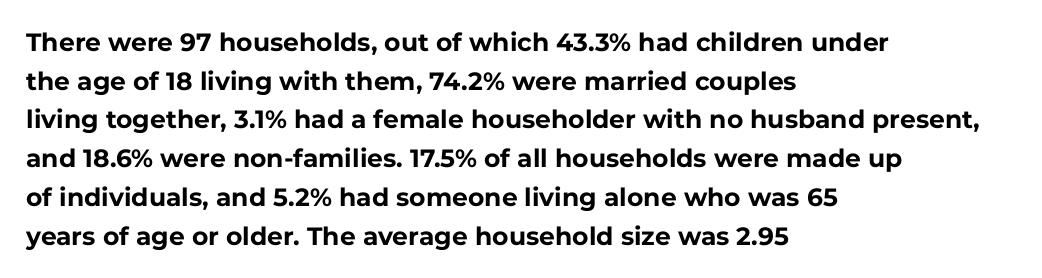
Lines of text with bare space underneath. Default kerning and tracking; the words read as compact shapes. Typeset ragged right — the left edge is the straight one. Regarding leading, the lines here are spaced in the standard way. Every stem runs plumb, perpendicular to the baseline.
